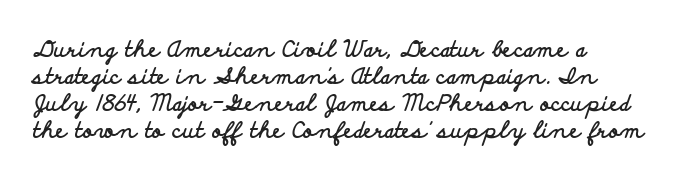
Strong, thick strokes mark this as bold type. Standard letterfit; no display-style spreading of the glyphs. The space directly below the letters is spotless.
